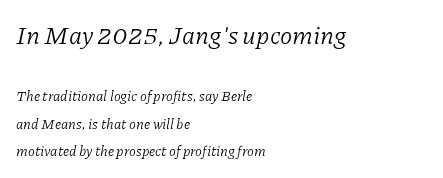
Q: Is the text bold? A: No.
Q: Is the text italic (slanted)? A: Yes, it leans right by about 11 degrees.
Q: Is the text underlined? A: No.
Q: How is the paragraph aligned? A: Left-aligned.
Q: Is the spacing between letters normal or unusually wide? A: Normal.
Q: Is the spacing between lines tight, normal or loose? A: Loose.
Q: Which block of text is set in a larger size, the first (top) or the second (bottom)? A: The first (top) one.
